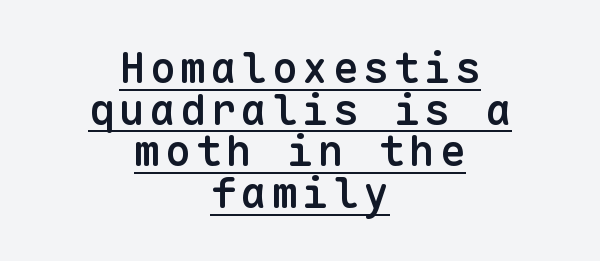
Q: Is the text bold? A: Semi-bold.
Q: Is the text italic (slanted)? A: No, it is upright.
Q: Is the typeface a serif or a sans-serif typeface? A: Sans-serif.
Q: Is the text underlined? A: Yes.
Q: How is the paragraph aligned? A: Centered.
Q: Is the spacing between lines tight, normal or loose? A: Tight.
Q: Width (condensed, normal, or wide)? A: Normal.
Q: Stroke contrast? A: Low.
Q: x-height? A: Medium.
Q: Monospaced? A: Yes.
